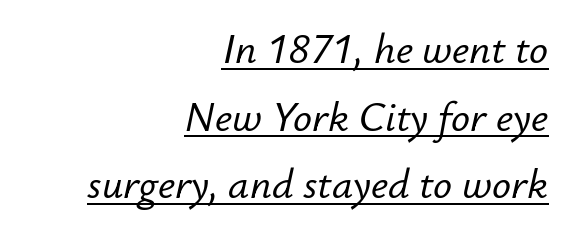
Horizontally, the lines are justified to the trailing edge only. The glyphs are accompanied by a horizontal stroke just below them. Rendered with sloped, italic letterforms. Line spacing here is normal. Is this a fixed-width face? No — the glyphs have proportional, varying widths.
